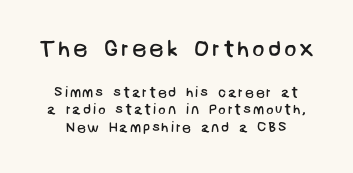
Does the leading feel generous? No, just average. Compare the two chunks: the upper has the greater cap height. Rule under the text: the space is simply empty. Think standard paragraph weight, or any step lighter than that.
